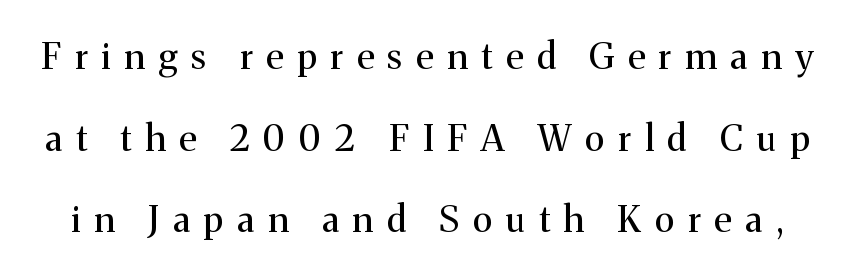
Q: Is the text bold? A: No.
Q: Is the text italic (slanted)? A: No, it is upright.
Q: Is the typeface a serif or a sans-serif typeface? A: Serif.
Q: Is the text underlined? A: No.
Q: Is the spacing between letters normal or unusually wide? A: Unusually wide.
Q: Is the spacing between lines tight, normal or loose? A: Loose.
Q: Width (condensed, normal, or wide)? A: Normal.
Q: Stroke contrast? A: Medium.
Q: x-height? A: Medium.
Q: Monospaced? A: No.
